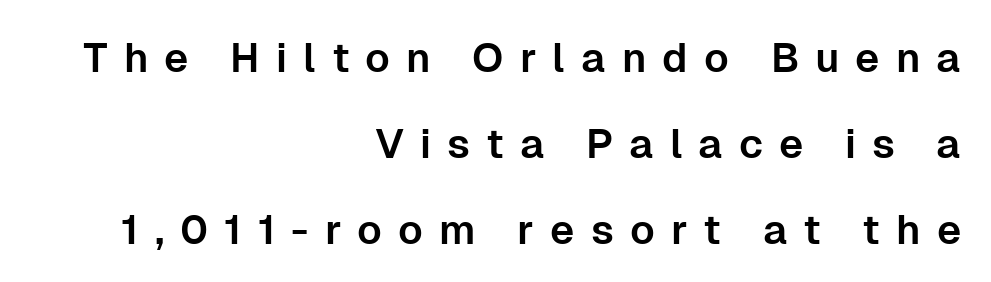
{"serif": "no", "italic": "no", "width": "normal", "stroke_contrast": "low", "x_height": "medium", "monospaced": "no", "underline": "no", "align": "right", "line_spacing": "loose", "line_spacing_ratio": 2.1, "letter_spacing": "wide", "letter_spacing_em": 0.39, "glyph_px": 41}
